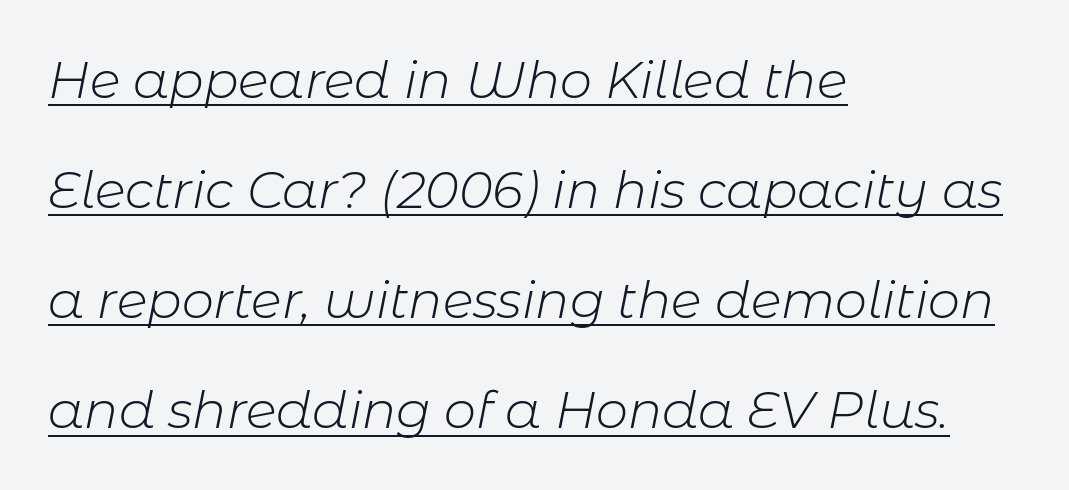
{"italic": "yes", "lean": "right", "slant_degrees": 11, "bold": "no", "weight": "light", "width": "normal", "stroke_contrast": "low", "x_height": "medium", "monospaced": "no", "underline": "yes", "align": "left", "line_spacing": "loose", "line_spacing_ratio": 2.16, "letter_spacing": "normal", "letter_spacing_em": 0.0, "glyph_px": 51}
